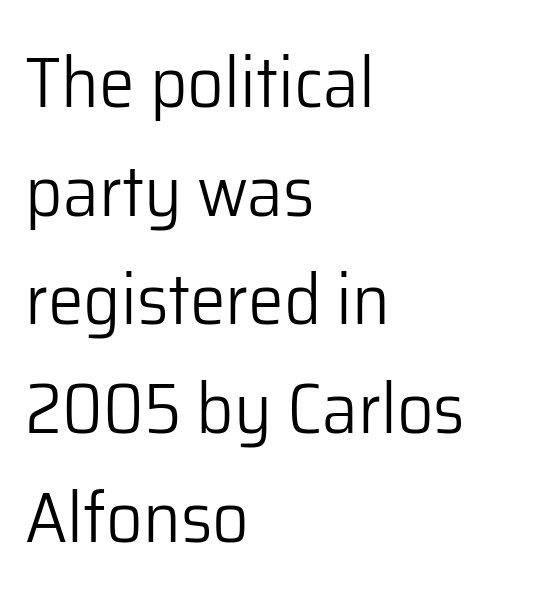
{"serif": "no", "italic": "no", "bold": "no", "weight": "light", "width": "normal", "stroke_contrast": "low", "x_height": "medium", "monospaced": "no", "underline": "no", "align": "left", "line_spacing": "normal", "line_spacing_ratio": 1.51, "letter_spacing": "normal", "letter_spacing_em": 0.0, "glyph_px": 72}
